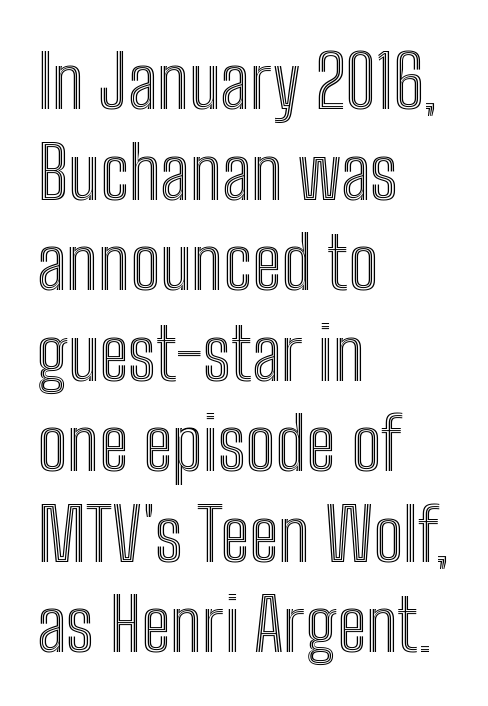
The rendering uses natural spacing where letterforms have individual widths. The passage shown is not underscored anywhere. Characters follow at the spacing the type designer built in. Tall strokes in this sample are plumb rather than angled. Horizontal alignment here is leftward, the default for most running prose.
